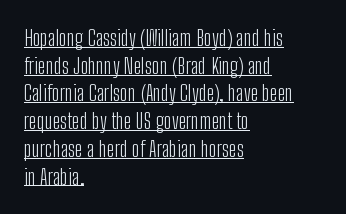
Notice how the passage keeps a crisp vertical edge on the left only. Rendered with straight, roman letterforms. Students, observe the line beneath the letters — that is underlining. In terms of leading, this rendering sits right in the middle. Stroke mass is kept to a normal reading level or below.
